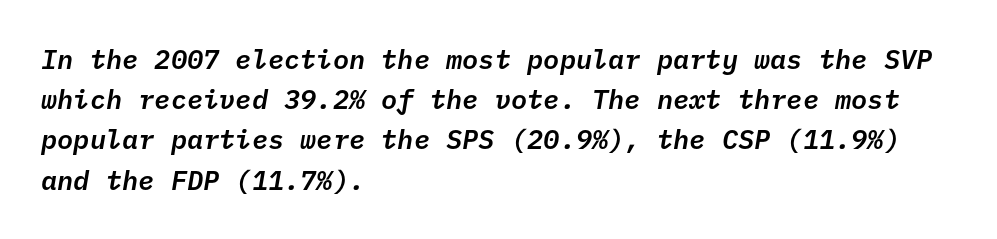
{"italic": "yes", "lean": "right", "slant_degrees": 10, "underline": "no", "align": "left", "line_spacing": "normal", "line_spacing_ratio": 1.49, "letter_spacing": "normal", "letter_spacing_em": 0.0, "glyph_px": 27}
